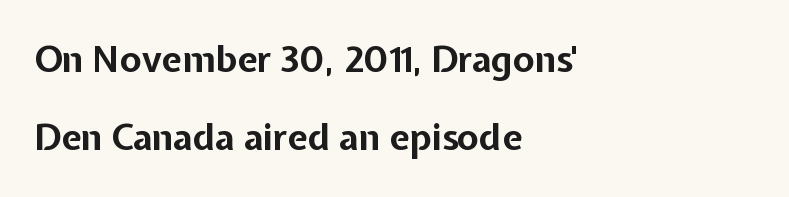
Vertical spacing — loose. Unmarked baselines from the first word to the last. These lines are rendered in a variable-pitch font. No italicization has been applied; the sample stays upright. Compared with a centered layout, this one pins lines to the left instead. This rendering leaves character spacing at its baseline value.
